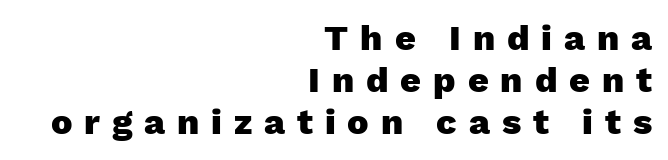
Q: Is the text bold? A: Yes.
Q: Is the text italic (slanted)? A: No, it is upright.
Q: Is the typeface a serif or a sans-serif typeface? A: Sans-serif.
Q: Is the text underlined? A: No.
Q: How is the paragraph aligned? A: Right-aligned.
Q: Is the spacing between letters normal or unusually wide? A: Unusually wide.
Q: Width (condensed, normal, or wide)? A: Normal.
Q: Stroke contrast? A: Low.
Q: x-height? A: Medium.
Q: Monospaced? A: No.
